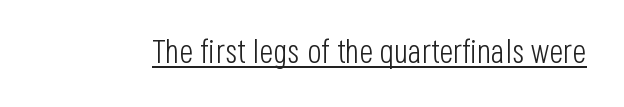
The image shows 33 px light, condensed sans-serif type, upright; set normal letter spacing, underlined; low stroke contrast and a large x-height.
